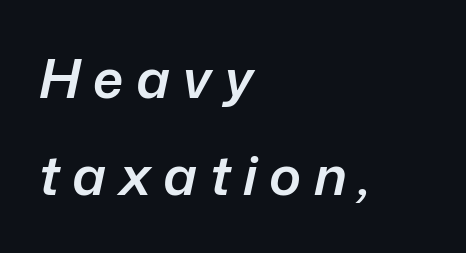
The area under the type is left untouched. Is the block centered? No — it sits flush against the left margin. Moderately thickened strokes mark this as semibold type. The passage shown is typed in a proportional face where columns would drift.
